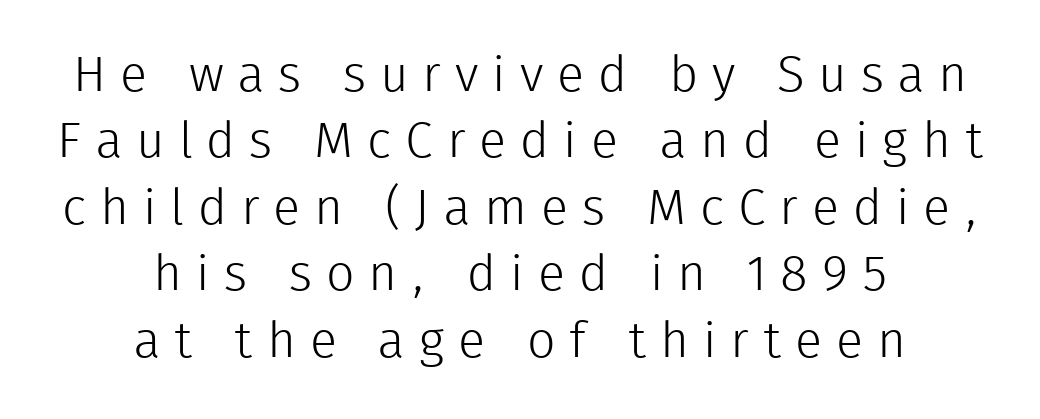
The image shows 50 px light sans-serif type, upright; set centered, normal line spacing (1.33x), unusually wide letter spacing (+0.28 em), not underlined; low stroke contrast and a medium x-height.
